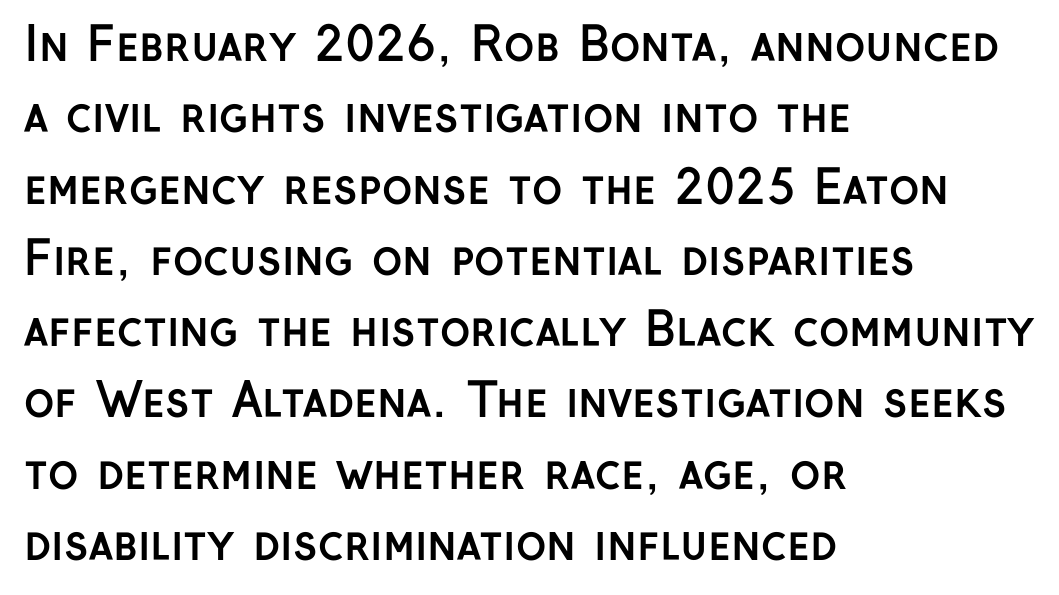
Q: Is the text bold? A: Yes.
Q: Is the text italic (slanted)? A: No, it is upright.
Q: Is the typeface a serif or a sans-serif typeface? A: Sans-serif.
Q: Is the text underlined? A: No.
Q: How is the paragraph aligned? A: Left-aligned.
Q: Is the spacing between letters normal or unusually wide? A: Normal.
Q: Is the spacing between lines tight, normal or loose? A: Normal.
Q: Width (condensed, normal, or wide)? A: Normal.
Q: Stroke contrast? A: Low.
Q: x-height? A: Medium.
Q: Monospaced? A: No.
